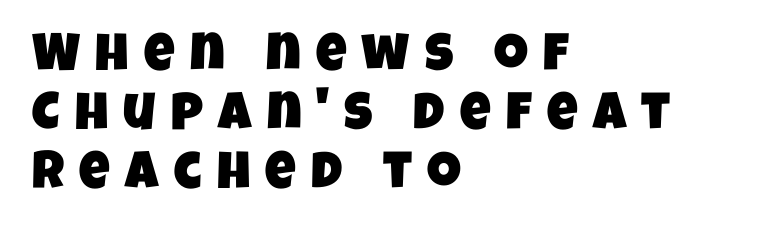
{"serif": "no", "width": "condensed", "stroke_contrast": "low", "x_height": "large", "monospaced": "no", "underline": "no", "align": "left", "line_spacing": "tight", "line_spacing_ratio": 1.11, "letter_spacing": "wide", "letter_spacing_em": 0.29, "glyph_px": 53}
